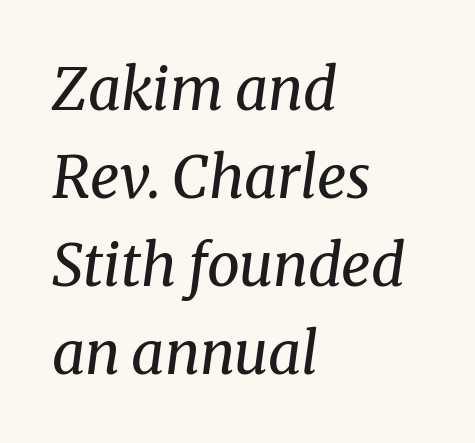
The image shows 58 px regular-weight serif type, italic (leaning right); set left-aligned, normal line spacing (1.52x), normal letter spacing, not underlined; medium stroke contrast and a medium x-height.
